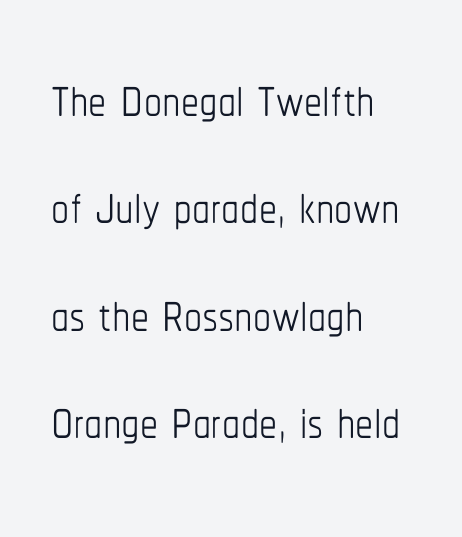
Baseline-to-baseline distance is the conventional proportion of letter height. Each letter keeps its own natural width here, so spacing adapts to shape. Line beginnings align vertically; line endings do not. What stands out about the letter spacing? Nothing — it is the standard amount. The letters stand straight up with perfectly vertical stems. The glyphs are unaccompanied by any horizontal stroke below them.
